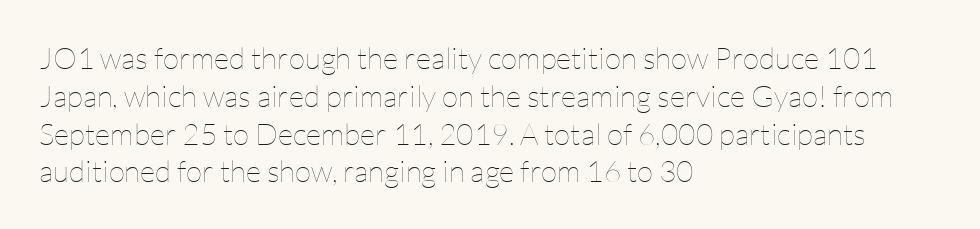
The image shows 30 px thin type, upright; set left-aligned, normal line spacing (1.26x), normal letter spacing, not underlined; low stroke contrast and a medium x-height.
